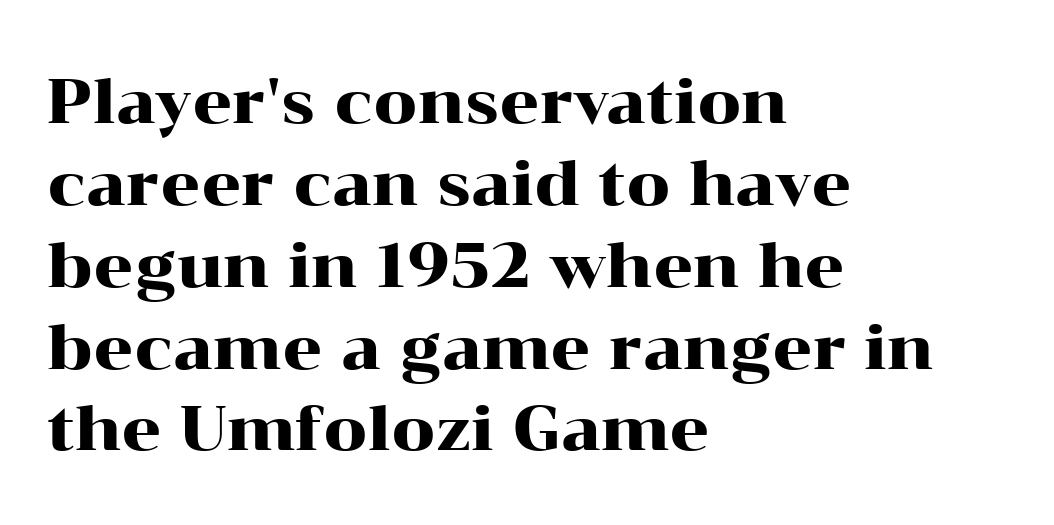
The image shows 62 px wide serif type, upright; set left-aligned, normal line spacing (1.32x), normal letter spacing, not underlined; high stroke contrast and a medium x-height.
